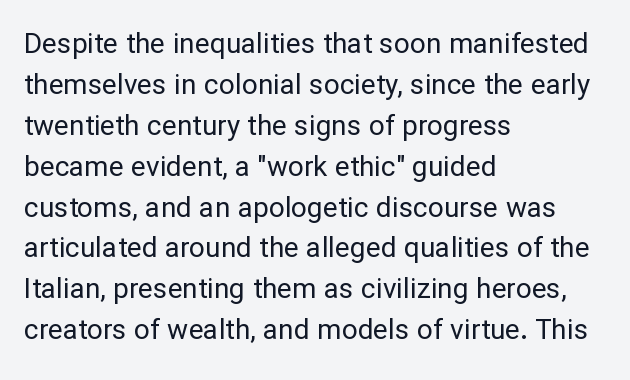
The image shows 28 px regular-weight sans-serif type, upright; set left-aligned, normal line spacing (1.46x), normal letter spacing, not underlined; low stroke contrast and a medium x-height.
